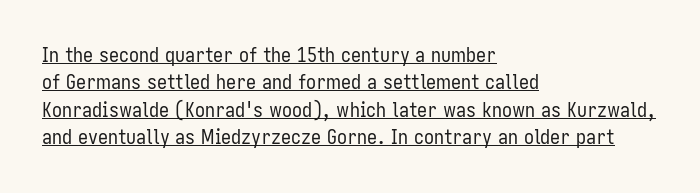
Q: Is the text bold? A: No.
Q: Is the text italic (slanted)? A: No, it is upright.
Q: Is the text underlined? A: Yes.
Q: How is the paragraph aligned? A: Left-aligned.
Q: Is the spacing between letters normal or unusually wide? A: Normal.
Q: Is the spacing between lines tight, normal or loose? A: Normal.
